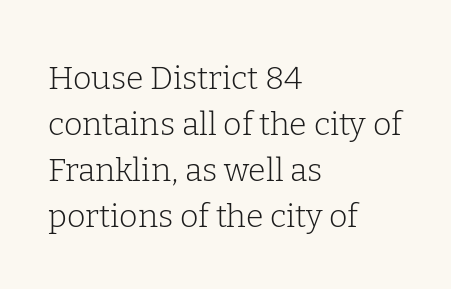
Q: Is the text bold? A: No.
Q: Is the text italic (slanted)? A: No, it is upright.
Q: Is the typeface a serif or a sans-serif typeface? A: Serif.
Q: Is the text underlined? A: No.
Q: How is the paragraph aligned? A: Left-aligned.
Q: Is the spacing between letters normal or unusually wide? A: Normal.
Q: Is the spacing between lines tight, normal or loose? A: Normal.
Q: Width (condensed, normal, or wide)? A: Normal.
Q: Stroke contrast? A: Low.
Q: x-height? A: Medium.
Q: Monospaced? A: No.
